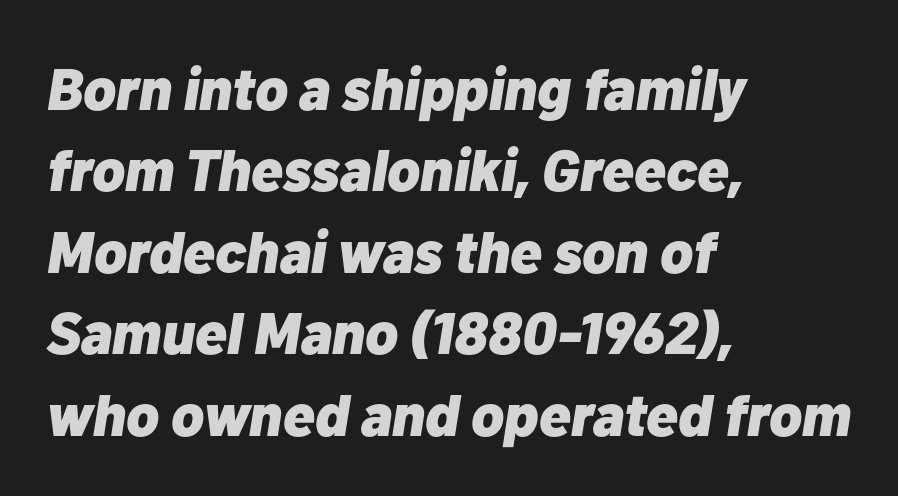
{"italic": "yes", "lean": "right", "slant_degrees": 10, "bold": "yes", "weight": "heavy", "width": "normal", "stroke_contrast": "low", "x_height": "medium", "monospaced": "no", "underline": "no", "align": "left", "line_spacing": "normal", "line_spacing_ratio": 1.38, "letter_spacing": "normal", "letter_spacing_em": 0.0, "glyph_px": 59}
